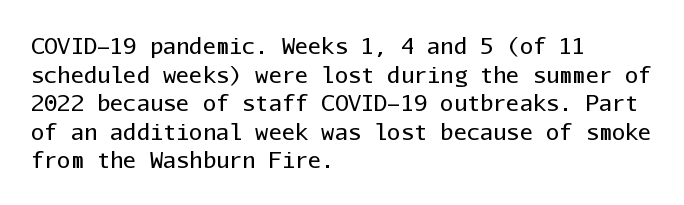
The image shows 22 px text type, upright; set left-aligned, normal line spacing (1.3x), normal letter spacing, not underlined.
